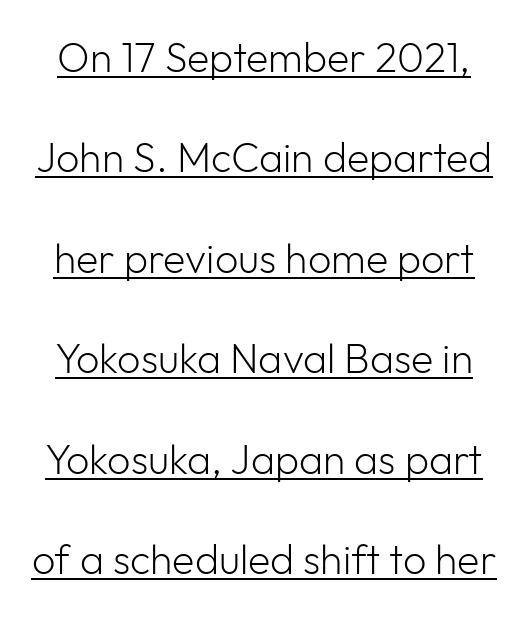
This is sans-serif lettering, the kind often seen on screens and signage. The words here are underlined. Standard letterfit; no display-style spreading of the glyphs. No heavy texture on the line: the type isn't bold. The letters stand straight up with perfectly vertical stems.
